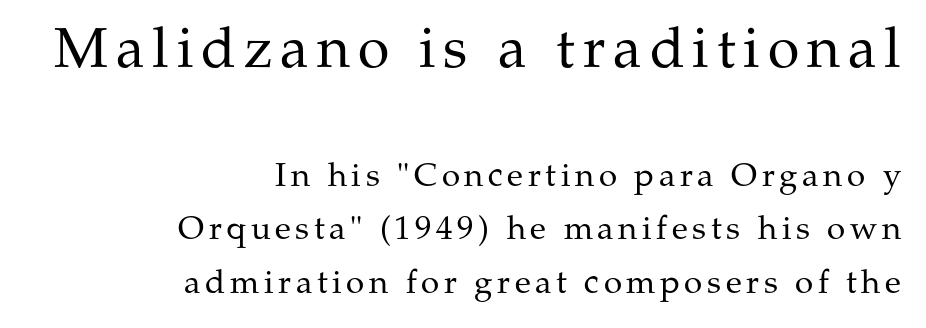
Q: Is the text bold? A: No.
Q: Is the text italic (slanted)? A: No, it is upright.
Q: Is the typeface a serif or a sans-serif typeface? A: Serif.
Q: Is the text underlined? A: No.
Q: How is the paragraph aligned? A: Right-aligned.
Q: Is the spacing between lines tight, normal or loose? A: Normal.
Q: Which block of text is set in a larger size, the first (top) or the second (bottom)? A: The first (top) one.
Q: Width (condensed, normal, or wide)? A: Normal.
Q: Stroke contrast? A: Medium.
Q: x-height? A: Medium.
Q: Monospaced? A: No.
